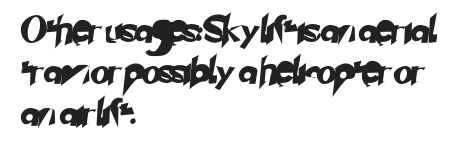
{"underline": "no", "align": "left", "line_spacing": "normal", "line_spacing_ratio": 1.59, "letter_spacing": "normal", "letter_spacing_em": 0.0, "glyph_px": 26}
